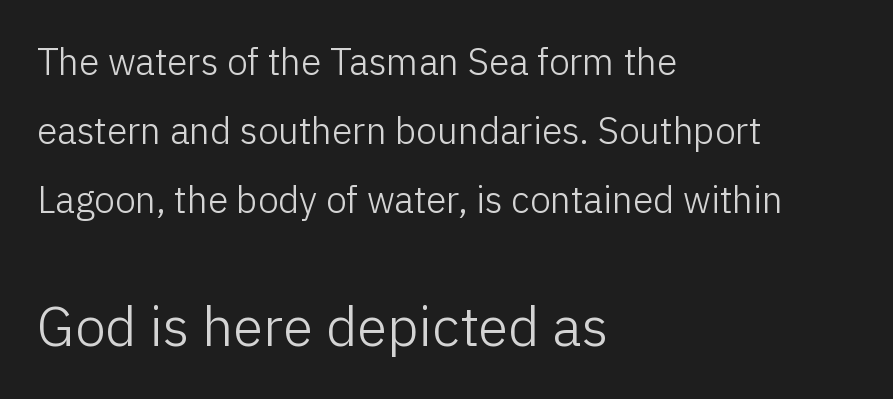
{"serif": "no", "italic": "no", "bold": "no", "weight": "light", "width": "normal", "stroke_contrast": "low", "x_height": "medium", "monospaced": "no", "underline": "no", "align": "left", "line_spacing_ratio": 1.87, "letter_spacing": "normal", "letter_spacing_em": 0.0, "larger_block": "second", "size_ratio": 1.49, "glyph_px": 55}
